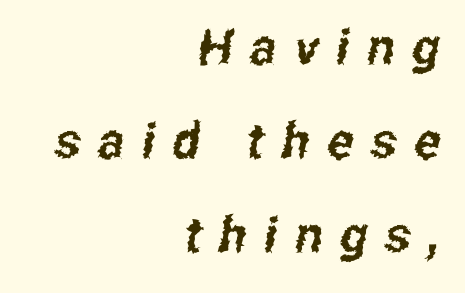
Q: Is the typeface a serif or a sans-serif typeface? A: Sans-serif.
Q: Is the text underlined? A: No.
Q: How is the paragraph aligned? A: Right-aligned.
Q: Is the spacing between letters normal or unusually wide? A: Unusually wide.
Q: Is the spacing between lines tight, normal or loose? A: Loose.
Q: Width (condensed, normal, or wide)? A: Condensed.
Q: Stroke contrast? A: Low.
Q: x-height? A: Medium.
Q: Monospaced? A: No.
